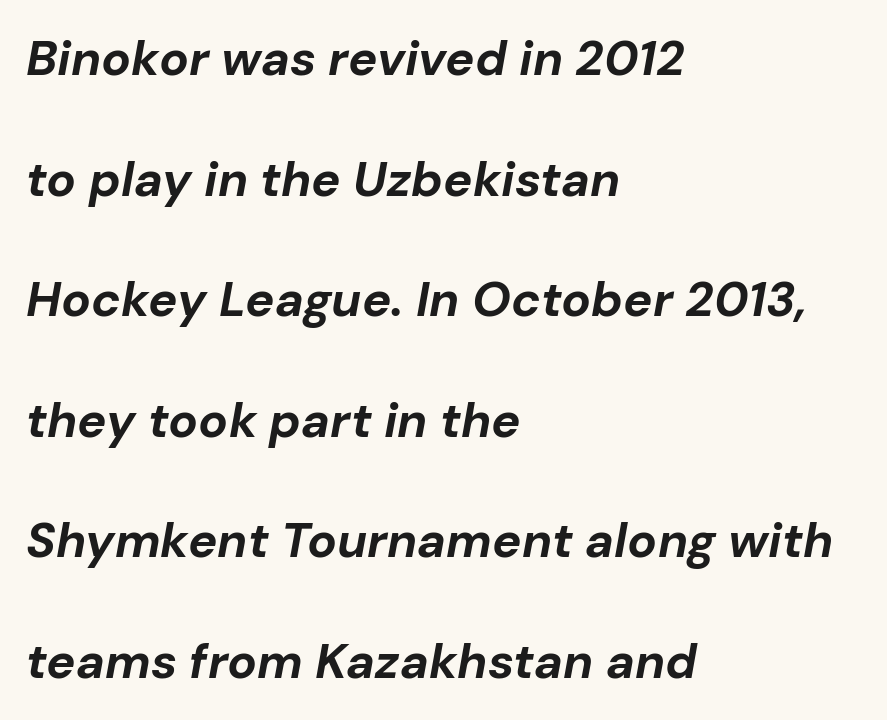
{"italic": "yes", "lean": "right", "slant_degrees": 10, "bold": "yes", "weight": "bold", "width": "normal", "stroke_contrast": "low", "x_height": "medium", "monospaced": "no", "underline": "no", "align": "left", "line_spacing": "loose", "line_spacing_ratio": 2.46, "letter_spacing": "normal", "letter_spacing_em": 0.0, "glyph_px": 49}
